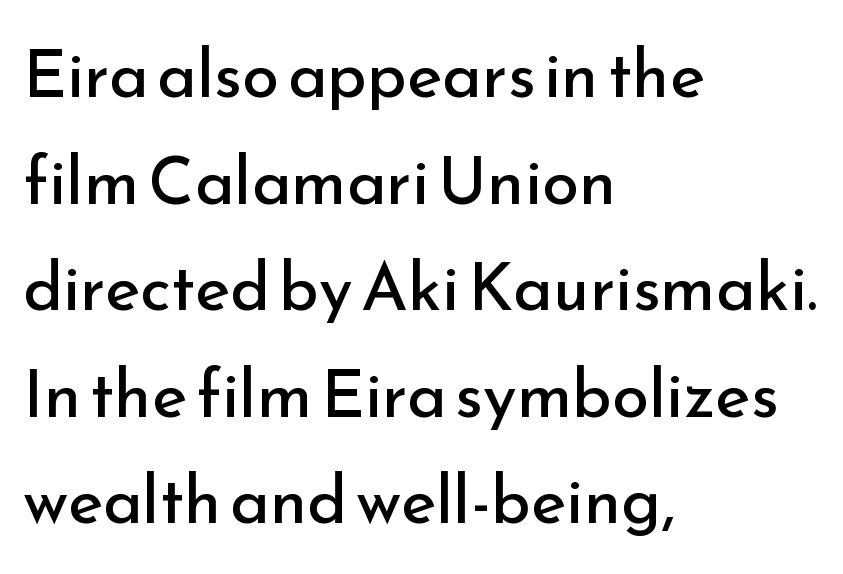
Check the space under the baseline: it is left empty. No italicization has been applied; the sample stays upright. This rendering employs a face without finishing strokes, i.e., a sans-serif. Compared with a typical body face, this is equally light or lighter still. The lines are quadded left. There is no visible air inserted between adjacent glyphs.
